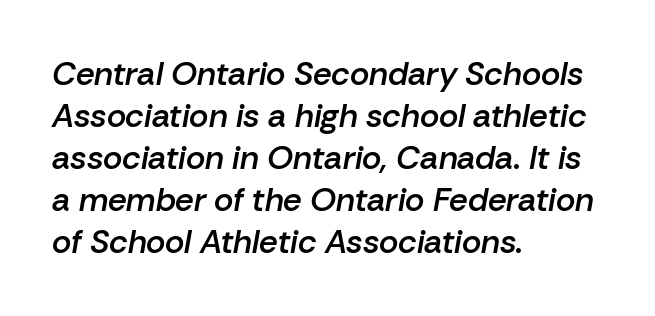
Q: Is the text bold? A: Semi-bold.
Q: Is the text italic (slanted)? A: Yes, it leans right by about 10 degrees.
Q: Is the text underlined? A: No.
Q: How is the paragraph aligned? A: Left-aligned.
Q: Is the spacing between letters normal or unusually wide? A: Normal.
Q: Is the spacing between lines tight, normal or loose? A: Normal.
Q: Width (condensed, normal, or wide)? A: Normal.
Q: Stroke contrast? A: Low.
Q: x-height? A: Medium.
Q: Monospaced? A: No.
